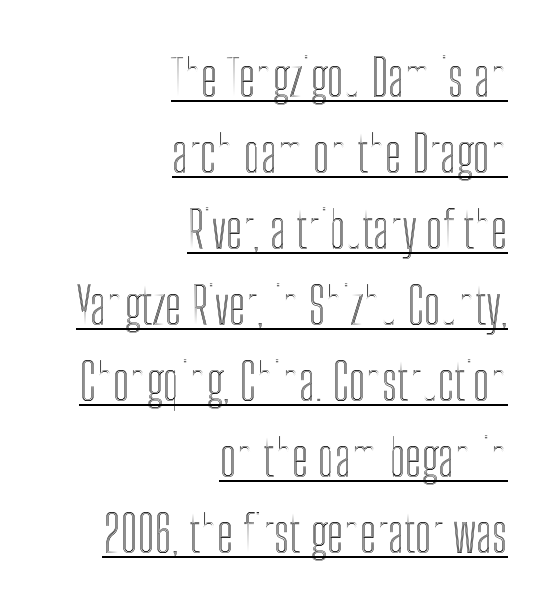
Every stem runs plumb, perpendicular to the baseline. Proportional: the letters do not fall into vertical columns. Look at the tracking — it's just the regular setting, nothing added. Quick note: interline space is typical. Looks like someone drew a line under every word here. Teacher's note: observe the even right margin — that is flush-right alignment.
